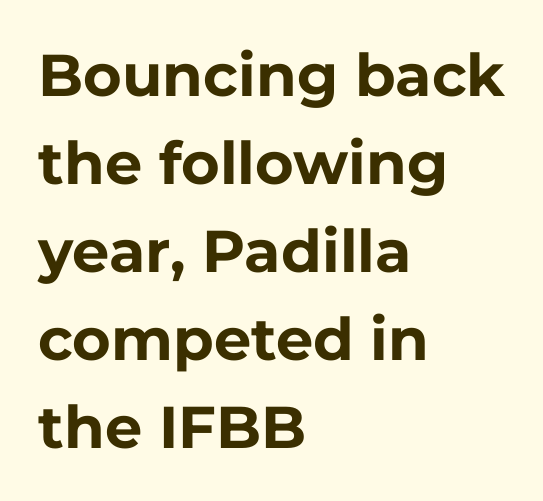
The area under the type is left untouched. Between one letter and the next there's only the usual sliver of space. Posture: straight, roman, zero tilt. Is this a sans? Yes — the strokes have no serifs.
